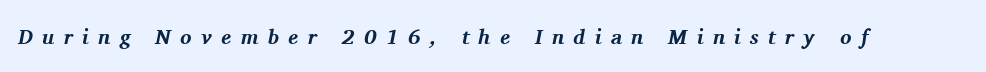
{"italic": "yes", "lean": "right", "slant_degrees": 11, "bold": "yes", "underline": "no", "letter_spacing": "wide", "letter_spacing_em": 0.45, "glyph_px": 21}
